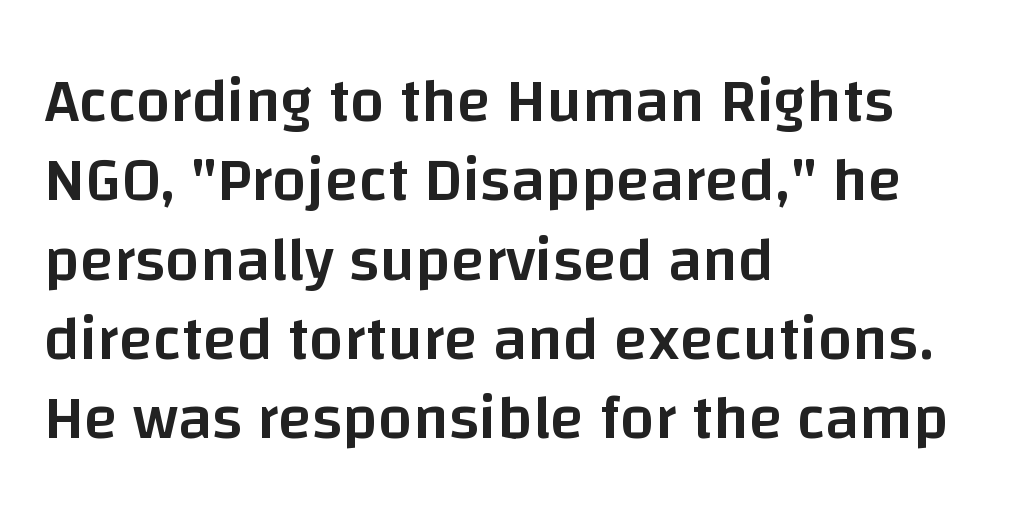
{"serif": "no", "italic": "no", "bold": "semi", "weight": "semibold", "width": "normal", "stroke_contrast": "low", "x_height": "large", "monospaced": "no", "underline": "no", "align": "left", "line_spacing": "normal", "line_spacing_ratio": 1.28, "letter_spacing": "normal", "letter_spacing_em": 0.0, "glyph_px": 62}
